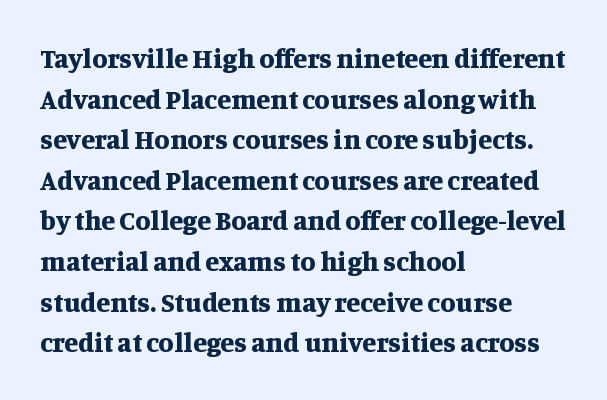
The image shows 28 px bold serif type, upright; set left-aligned, normal line spacing (1.45x), normal letter spacing, not underlined; medium stroke contrast and a large x-height.
